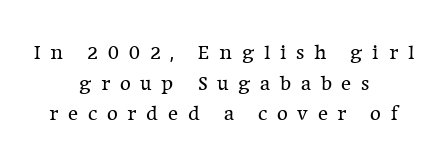
Successive baselines arrive at the customary interval. The weight would be labelled regular, book, light, or lighter still. Short and long lines alike share a common midpoint. Upright lettering throughout. Students, note that the glyphs here are deliberately spaced far apart. The glyphs are unaccompanied by any horizontal stroke below them.
